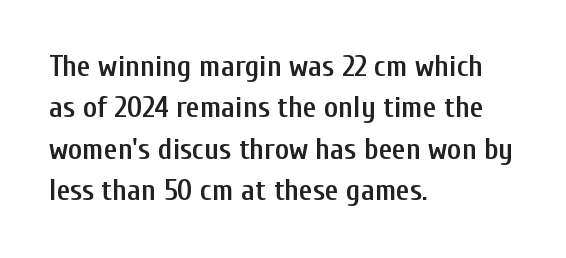
Q: Is the text bold? A: Semi-bold.
Q: Is the text italic (slanted)? A: No, it is upright.
Q: Is the typeface a serif or a sans-serif typeface? A: Sans-serif.
Q: Is the text underlined? A: No.
Q: How is the paragraph aligned? A: Left-aligned.
Q: Is the spacing between letters normal or unusually wide? A: Normal.
Q: Is the spacing between lines tight, normal or loose? A: Normal.
Q: Width (condensed, normal, or wide)? A: Condensed.
Q: Stroke contrast? A: Low.
Q: x-height? A: Medium.
Q: Monospaced? A: No.
